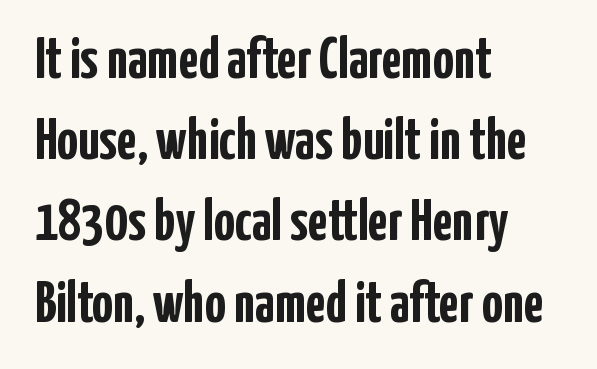
Q: Is the text bold? A: Yes.
Q: Is the text italic (slanted)? A: No, it is upright.
Q: Is the typeface a serif or a sans-serif typeface? A: Sans-serif.
Q: Is the text underlined? A: No.
Q: How is the paragraph aligned? A: Left-aligned.
Q: Is the spacing between letters normal or unusually wide? A: Normal.
Q: Is the spacing between lines tight, normal or loose? A: Normal.
Q: Width (condensed, normal, or wide)? A: Condensed.
Q: Stroke contrast? A: Low.
Q: x-height? A: Medium.
Q: Monospaced? A: No.
